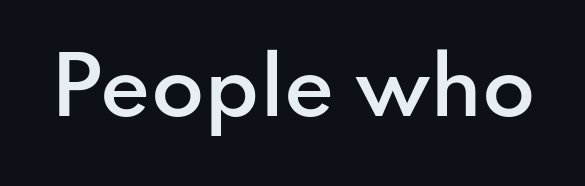
The image shows 77 px semibold sans-serif type, upright; set normal letter spacing, not underlined; low stroke contrast and a small x-height.
